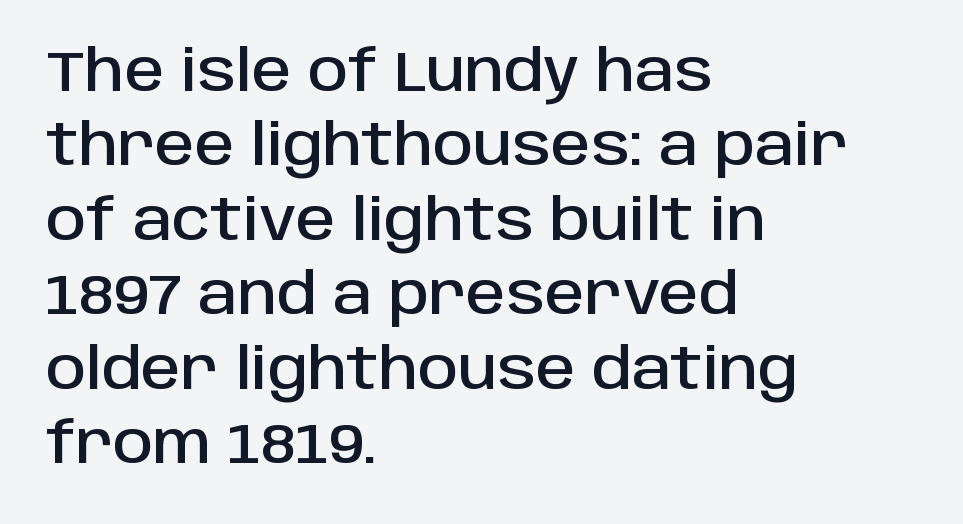
{"serif": "no", "italic": "no", "width": "normal", "stroke_contrast": "low", "x_height": "large", "monospaced": "no", "underline": "no", "align": "left", "line_spacing": "normal", "line_spacing_ratio": 1.33, "letter_spacing": "normal", "letter_spacing_em": 0.0, "glyph_px": 56}
